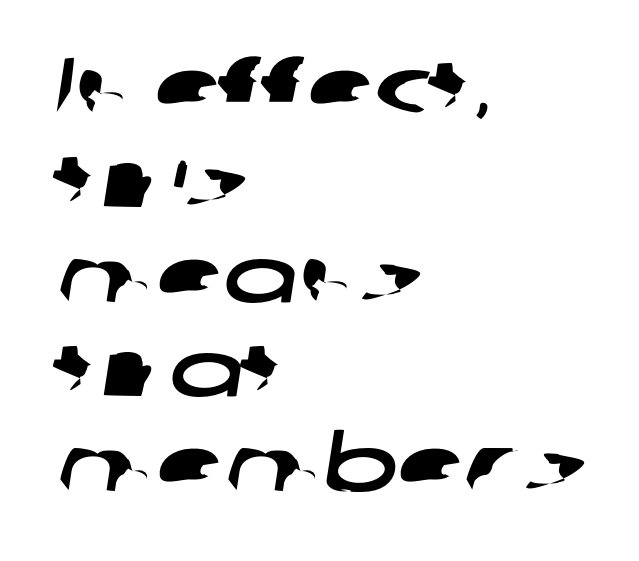
The image shows 78 px wide sans-serif type; set left-aligned, line spacing 1.21x, normal letter spacing, not underlined; low stroke contrast and a medium x-height.
